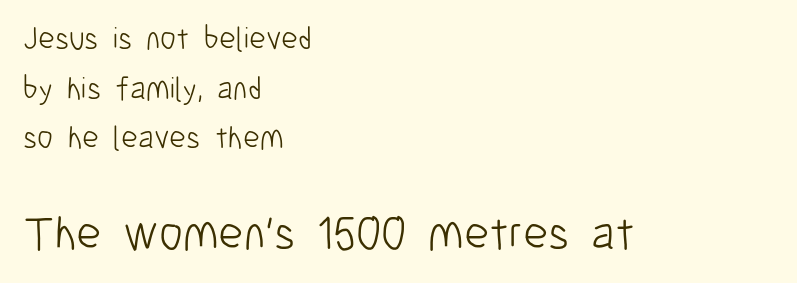
The image shows 48 px light, condensed sans-serif type, upright; set left-aligned, normal line spacing (1.55x), normal letter spacing, not underlined; the second (bottom) block is 1.5x larger; low stroke contrast and a medium x-height.
